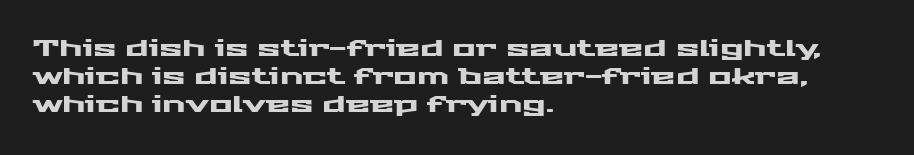
{"italic": "no", "underline": "no", "align": "left", "line_spacing": "normal", "line_spacing_ratio": 1.27, "letter_spacing": "normal", "letter_spacing_em": 0.0, "glyph_px": 22}
